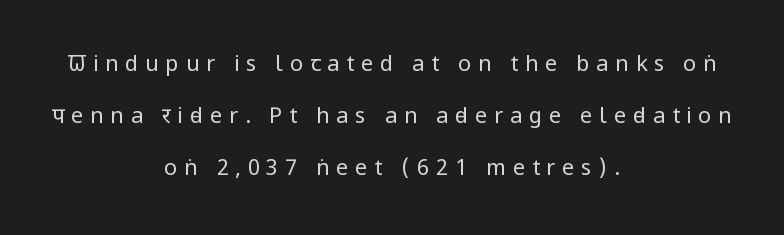
{"italic": "no", "bold": "no", "underline": "no", "align": "center", "line_spacing": "loose", "line_spacing_ratio": 2.37, "letter_spacing": "wide", "letter_spacing_em": 0.3, "glyph_px": 22}
